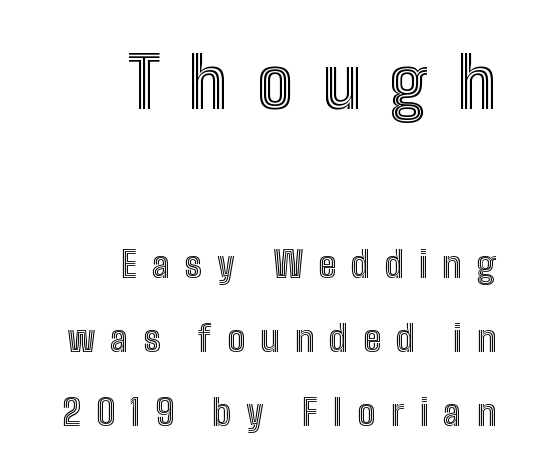
Q: Is the text italic (slanted)? A: No, it is upright.
Q: Is the text underlined? A: No.
Q: How is the paragraph aligned? A: Right-aligned.
Q: Is the spacing between letters normal or unusually wide? A: Unusually wide.
Q: Is the spacing between lines tight, normal or loose? A: Loose.
Q: Which block of text is set in a larger size, the first (top) or the second (bottom)? A: The first (top) one.
Q: Width (condensed, normal, or wide)? A: Condensed.
Q: x-height? A: Medium.
Q: Monospaced? A: No.
